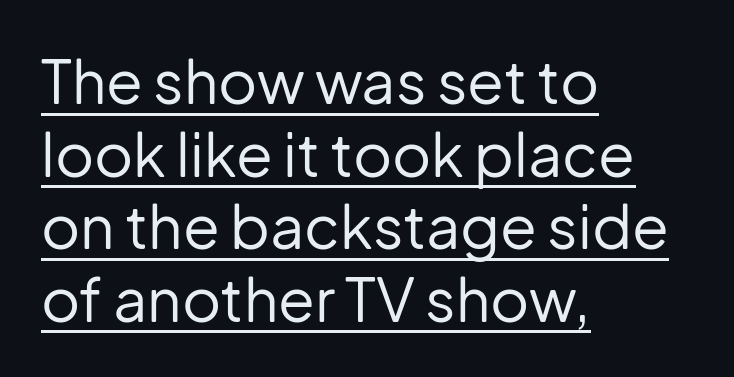
Compared with a centered layout, this one pins lines to the left instead. Students, note that the glyphs here touch the page at normal intervals. Unbolded letterforms with no extra heft. The string is rendered with underlining switched on. Posture: straight, roman, zero tilt.
